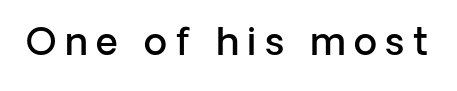
Q: Is the text bold? A: Semi-bold.
Q: Is the text italic (slanted)? A: No, it is upright.
Q: Is the typeface a serif or a sans-serif typeface? A: Sans-serif.
Q: Is the text underlined? A: No.
Q: Is the spacing between letters normal or unusually wide? A: Unusually wide.
Q: Width (condensed, normal, or wide)? A: Normal.
Q: Stroke contrast? A: Low.
Q: x-height? A: Medium.
Q: Monospaced? A: No.
